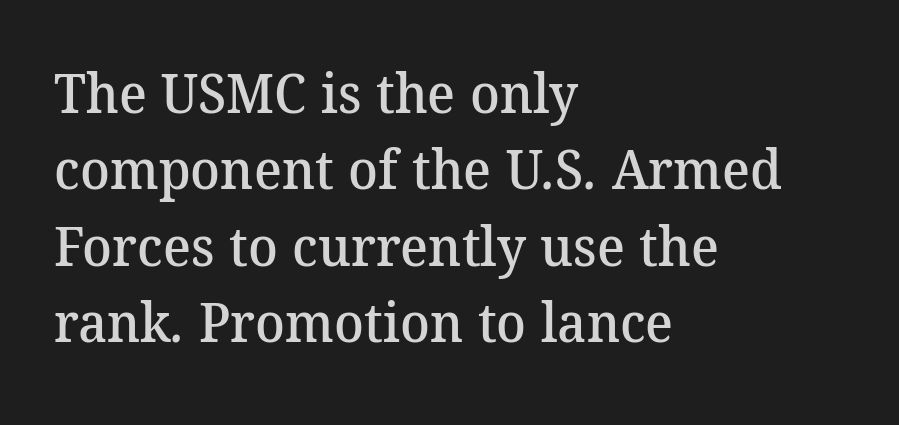
The text block is weighted toward the left margin, trailing off unevenly rightward. The rendering keeps characters at their native spacing. These lines are rendered in a variable-pitch font. Semibold letterforms, between regular and bold. The strip under each line holds only bare page. How would I describe the line gaps? Plain and ordinary.
